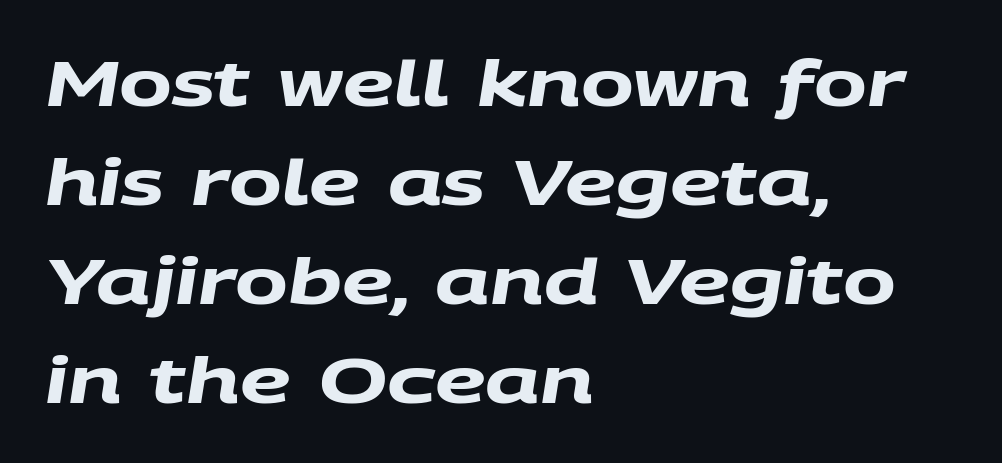
The image shows 63 px heavy, wide sans-serif type; set left-aligned, normal line spacing (1.57x), normal letter spacing, not underlined; medium stroke contrast and a large x-height.
